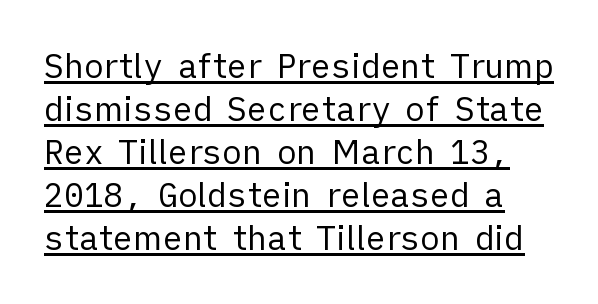
{"serif": "no", "italic": "no", "bold": "no", "weight": "regular", "width": "normal", "stroke_contrast": "low", "x_height": "medium", "monospaced": "no", "underline": "yes", "line_spacing": "normal", "line_spacing_ratio": 1.3, "letter_spacing": "normal", "letter_spacing_em": 0.0, "glyph_px": 33}
